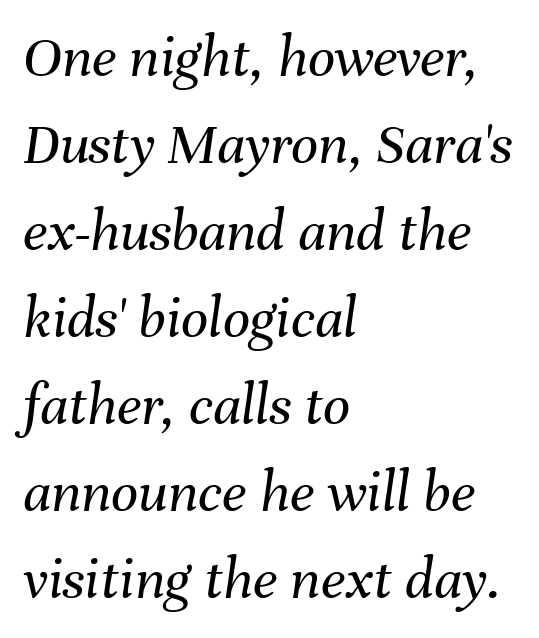
{"italic": "yes", "lean": "right", "slant_degrees": 8, "bold": "no", "weight": "regular", "width": "normal", "stroke_contrast": "medium", "x_height": "medium", "monospaced": "no", "underline": "no", "align": "left", "line_spacing": "normal", "line_spacing_ratio": 1.45, "letter_spacing": "normal", "letter_spacing_em": 0.0, "glyph_px": 60}
